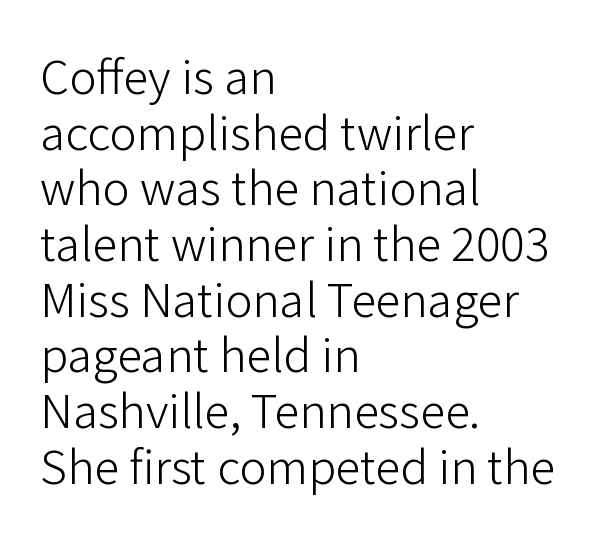
Q: Is the text bold? A: No.
Q: Is the text italic (slanted)? A: No, it is upright.
Q: Is the typeface a serif or a sans-serif typeface? A: Sans-serif.
Q: Is the text underlined? A: No.
Q: How is the paragraph aligned? A: Left-aligned.
Q: Is the spacing between letters normal or unusually wide? A: Normal.
Q: Width (condensed, normal, or wide)? A: Normal.
Q: Stroke contrast? A: Low.
Q: x-height? A: Medium.
Q: Monospaced? A: No.
